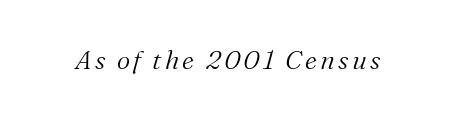
The font sits on the lighter half of the weight spectrum, regular included. The text carries the slant typical of an italic or oblique font. The zone under the glyphs is completely vacant.
